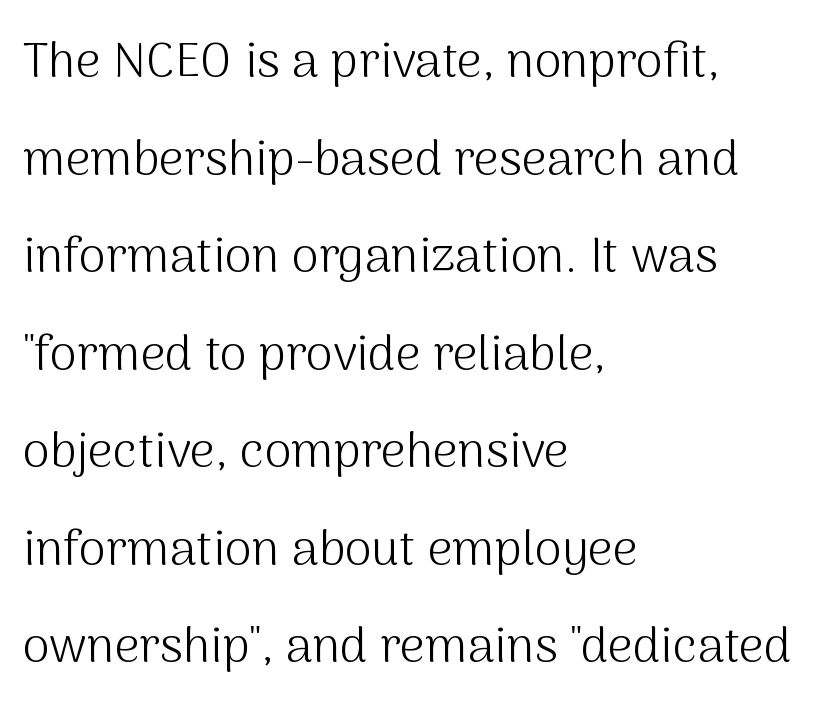
Check the space under the baseline: it is left empty. Do the characters align in a grid? No, the font is proportional. Alignment: flush left. Stroke thickness stays within the range of a standard reading face or lighter. How would I describe the line gaps? Wide and relaxed.
